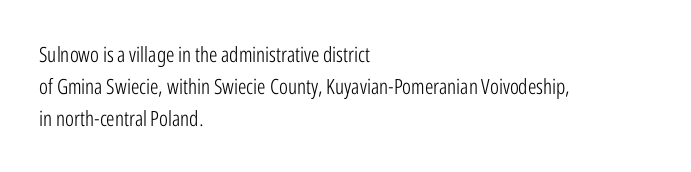
{"italic": "no", "bold": "no", "underline": "no", "align": "left", "line_spacing": "normal", "line_spacing_ratio": 1.52, "letter_spacing": "normal", "letter_spacing_em": 0.0, "glyph_px": 21}
